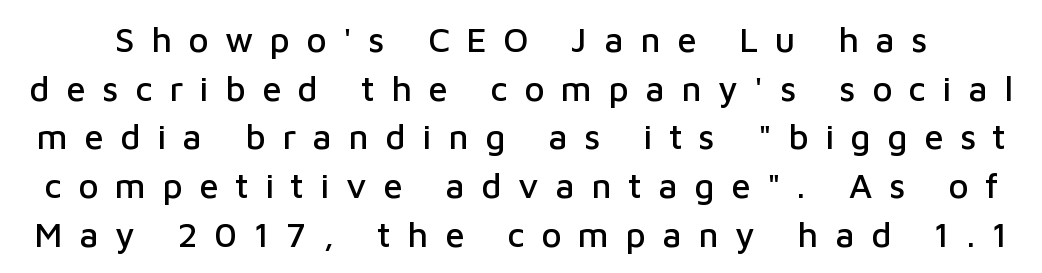
Q: Is the text italic (slanted)? A: No, it is upright.
Q: Is the typeface a serif or a sans-serif typeface? A: Sans-serif.
Q: Is the text underlined? A: No.
Q: Is the spacing between letters normal or unusually wide? A: Unusually wide.
Q: Is the spacing between lines tight, normal or loose? A: Normal.
Q: Width (condensed, normal, or wide)? A: Normal.
Q: Stroke contrast? A: Low.
Q: x-height? A: Medium.
Q: Monospaced? A: No.
